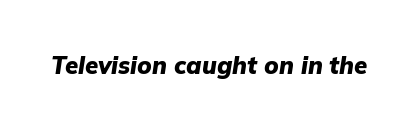
The image shows 24 px bold type, italic (leaning right); set normal letter spacing, not underlined.
